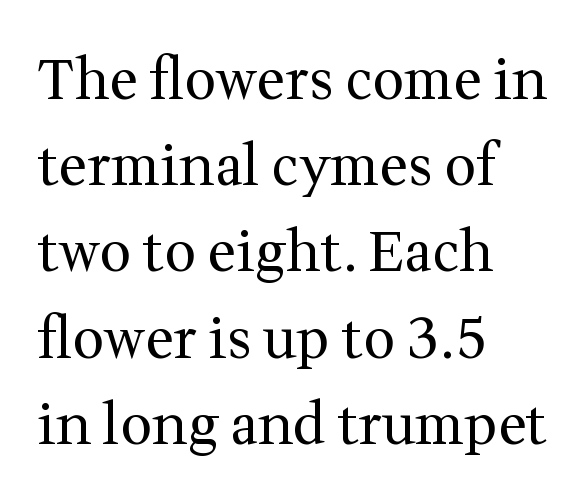
{"serif": "yes", "italic": "no", "bold": "no", "weight": "regular", "width": "normal", "stroke_contrast": "medium", "x_height": "medium", "monospaced": "no", "underline": "no", "align": "left", "line_spacing": "normal", "line_spacing_ratio": 1.54, "letter_spacing": "normal", "letter_spacing_em": 0.0, "glyph_px": 56}
